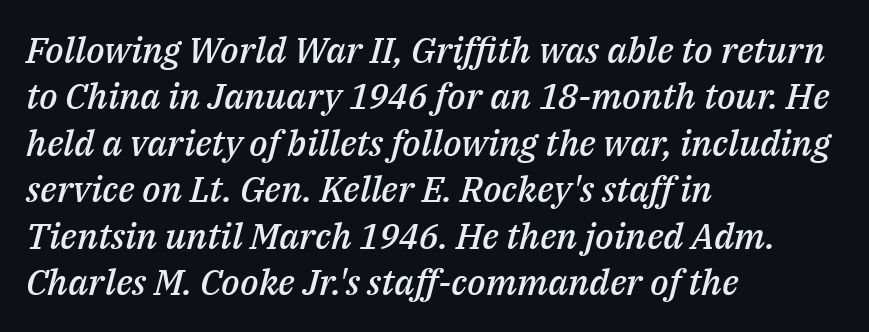
The passage shown leans; its letterforms are oblique. Whoever set this chose a conventional vertical rhythm. The passage shown has conventional tracking throughout. As a designer I'd log this as weight 600, semibold. This sample is left-justified, so line endings fall wherever the words run out. The strip under each line holds only bare page.
